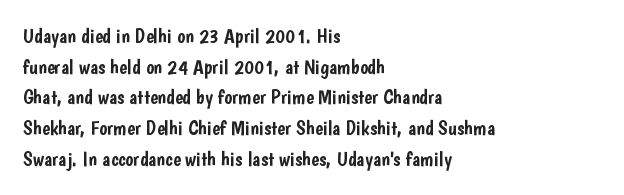
{"italic": "no", "underline": "no", "align": "left", "line_spacing": "normal", "line_spacing_ratio": 1.46, "letter_spacing": "normal", "letter_spacing_em": 0.0, "glyph_px": 21}
